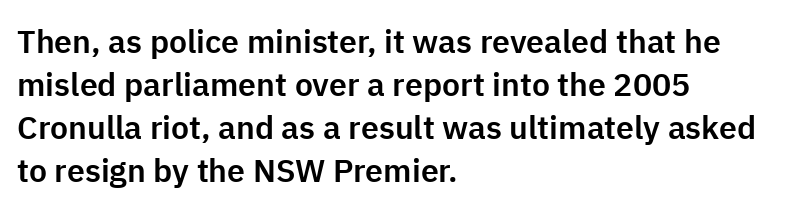
{"serif": "no", "italic": "no", "width": "normal", "stroke_contrast": "low", "x_height": "medium", "monospaced": "no", "underline": "no", "align": "left", "line_spacing": "normal", "line_spacing_ratio": 1.34, "letter_spacing": "normal", "letter_spacing_em": 0.0, "glyph_px": 32}
